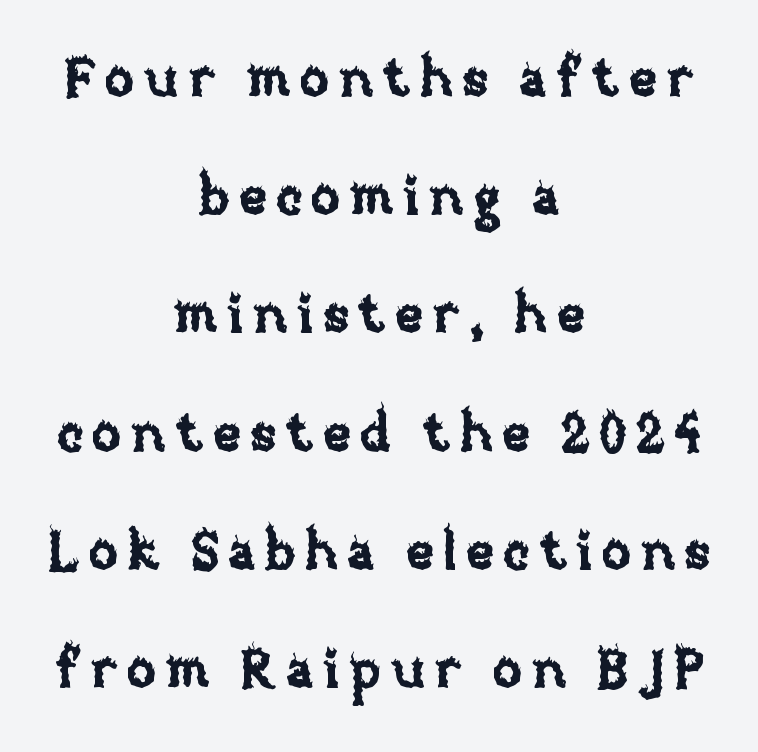
Baseline-to-baseline distance is far greater than the letter height. Alignment: centered. This sample has the flowing, uneven cadence of proportional lettering. Anything drawn beneath the words? Only blank space. This sample uses an upright cut, with every glyph sitting square on the baseline.
